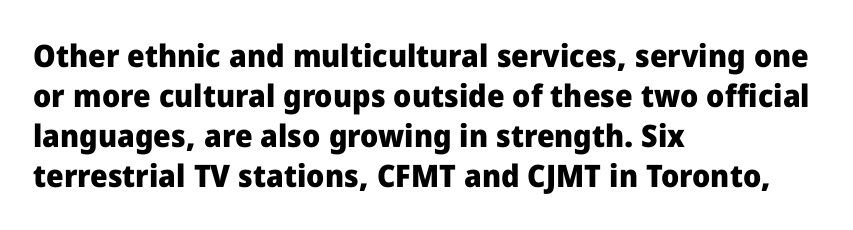
The image shows 31 px heavy sans-serif type, upright; set left-aligned, normal line spacing (1.29x), normal letter spacing, not underlined; low stroke contrast and a medium x-height.
